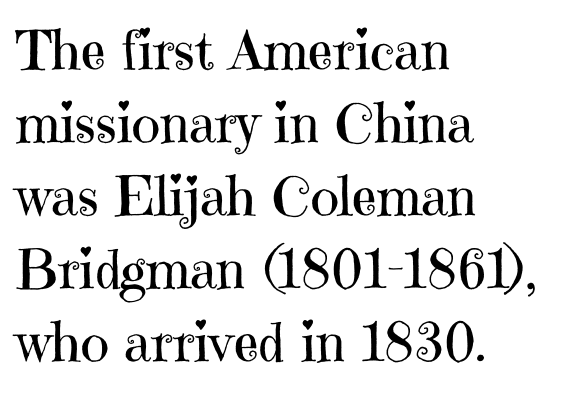
Letterform terminals end in serifs throughout the passage. The font is comparable to plain body text, perhaps lighter. The gap between lines stays unmarked. Line beginnings align vertically; line endings do not.
